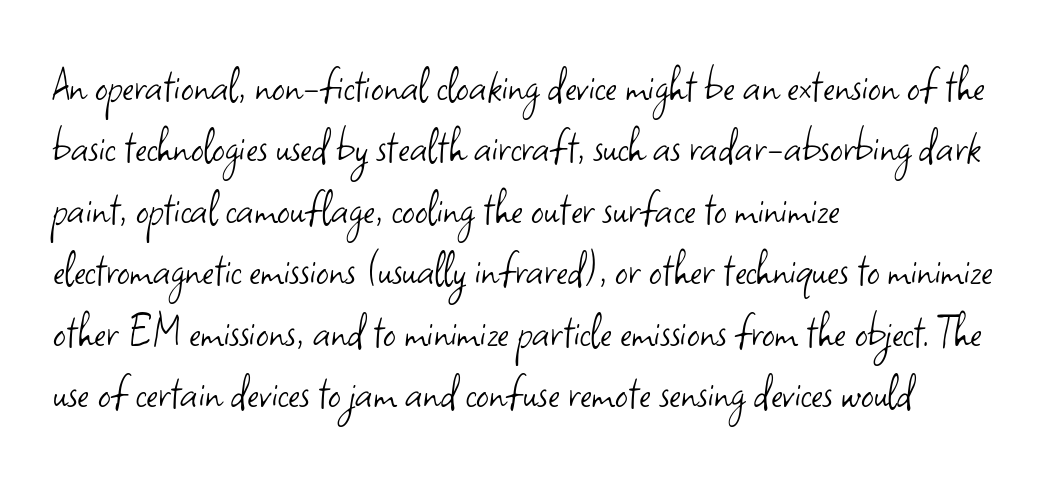
Q: Is the text bold? A: No.
Q: Is the text italic (slanted)? A: Yes.
Q: Is the typeface a serif or a sans-serif typeface? A: Sans-serif.
Q: Is the text underlined? A: No.
Q: How is the paragraph aligned? A: Left-aligned.
Q: Is the spacing between letters normal or unusually wide? A: Normal.
Q: Width (condensed, normal, or wide)? A: Normal.
Q: Stroke contrast? A: Low.
Q: x-height? A: Small.
Q: Monospaced? A: No.
